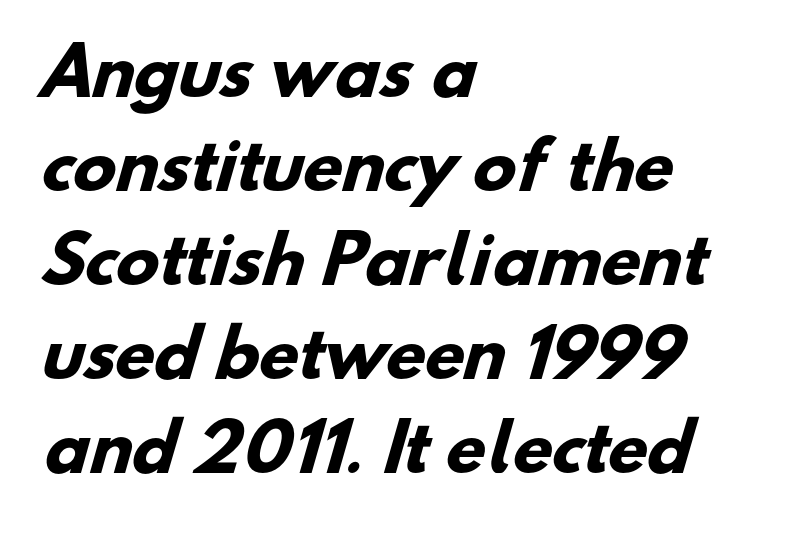
The image shows 64 px heavy sans-serif type; set left-aligned, normal line spacing (1.47x), normal letter spacing, not underlined; low stroke contrast and a small x-height.
